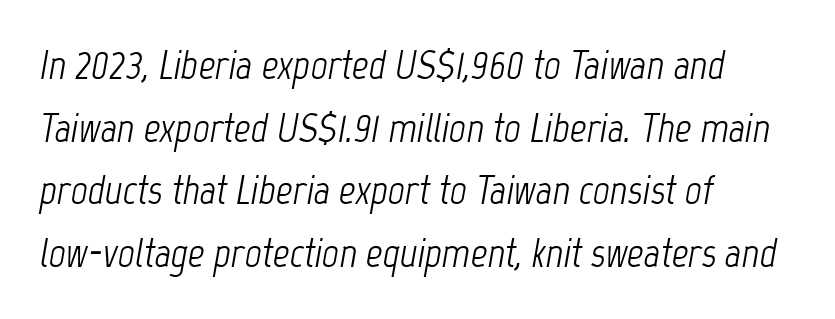
{"italic": "yes", "lean": "right", "slant_degrees": 12, "bold": "no", "weight": "light", "width": "condensed", "stroke_contrast": "low", "x_height": "medium", "monospaced": "no", "underline": "no", "align": "left", "line_spacing": "normal", "line_spacing_ratio": 1.53, "letter_spacing": "normal", "letter_spacing_em": 0.0, "glyph_px": 41}
